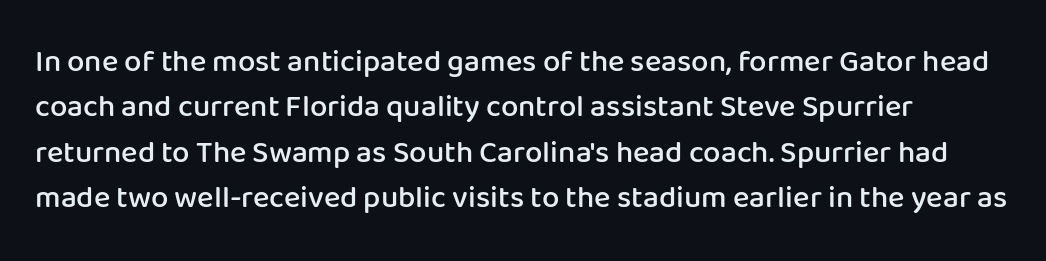
The image shows 31 px semibold sans-serif type, upright; set left-aligned, normal line spacing (1.46x), normal letter spacing, not underlined; low stroke contrast and a medium x-height.
